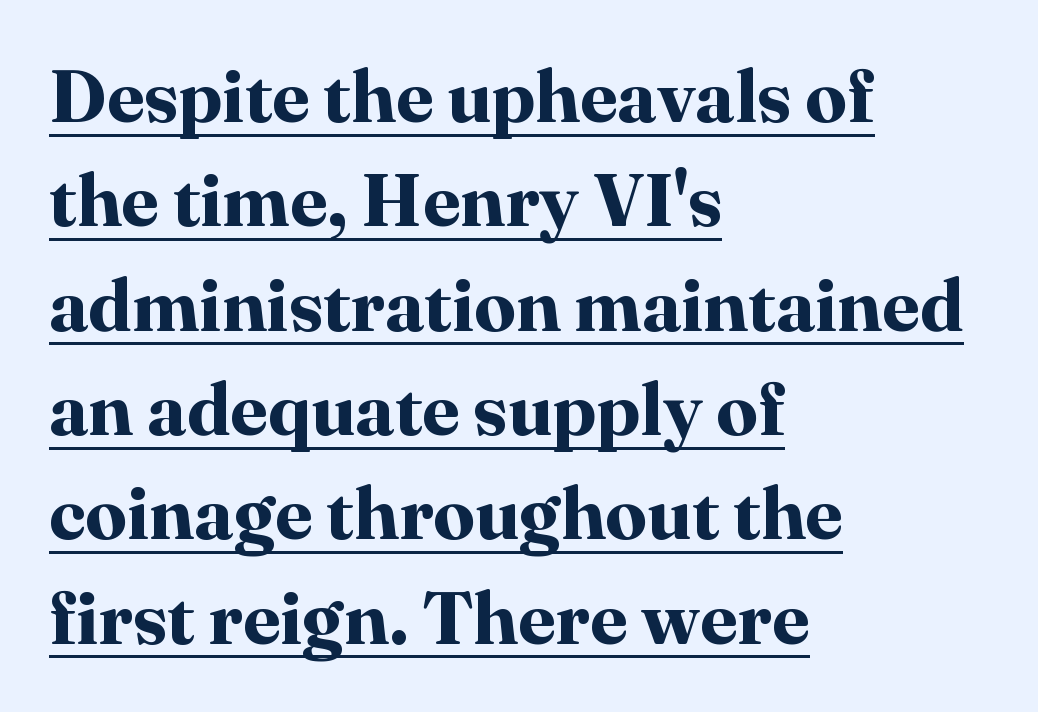
The image shows 74 px bold serif type, upright; set left-aligned, normal line spacing (1.41x), normal letter spacing, underlined; high stroke contrast and a medium x-height.
